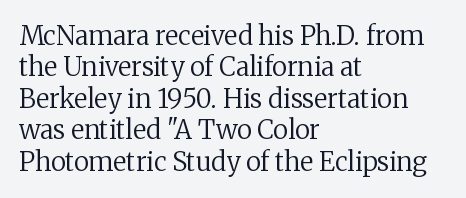
What stands out about the letter spacing? Nothing — it is the standard amount. The rendering anchors every line to the left-hand side. A light-to-regular cut is what we see here. Ordinary non-slanted type is in use.
